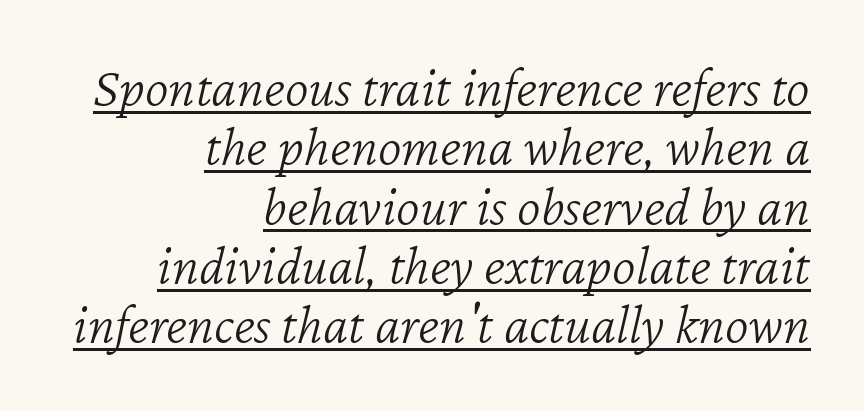
The designer dialed line spacing down below the default. Decoration check: the copy is underlined. Italic? Definitely — the glyphs are oblique. This sample has the flowing, uneven cadence of proportional lettering.
